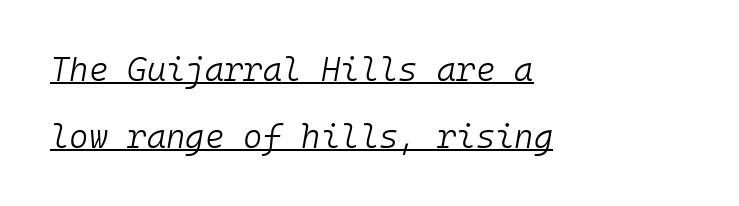
{"italic": "yes", "lean": "right", "slant_degrees": 10, "bold": "no", "weight": "light", "width": "normal", "stroke_contrast": "low", "x_height": "medium", "monospaced": "yes", "underline": "yes", "align": "left", "line_spacing": "loose", "line_spacing_ratio": 2.02, "letter_spacing": "normal", "letter_spacing_em": 0.0, "glyph_px": 33}
